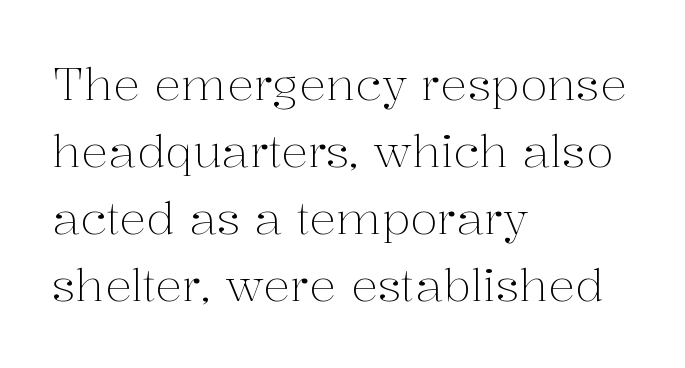
The image shows 45 px light serif type, upright; set left-aligned, normal line spacing (1.49x), normal letter spacing, not underlined; medium stroke contrast and a medium x-height.
